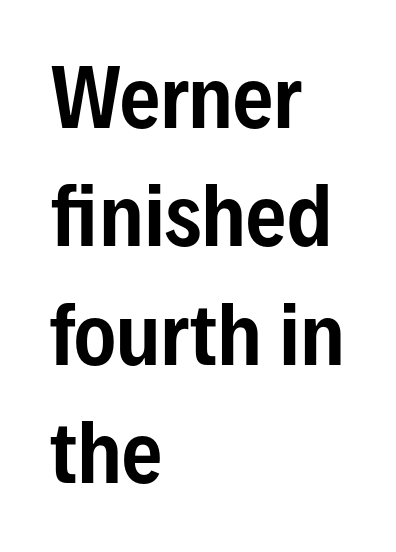
Q: Is the text italic (slanted)? A: No, it is upright.
Q: Is the typeface a serif or a sans-serif typeface? A: Sans-serif.
Q: Is the text underlined? A: No.
Q: How is the paragraph aligned? A: Left-aligned.
Q: Is the spacing between letters normal or unusually wide? A: Normal.
Q: Is the spacing between lines tight, normal or loose? A: Normal.
Q: Width (condensed, normal, or wide)? A: Condensed.
Q: Stroke contrast? A: Low.
Q: x-height? A: Medium.
Q: Monospaced? A: No.
